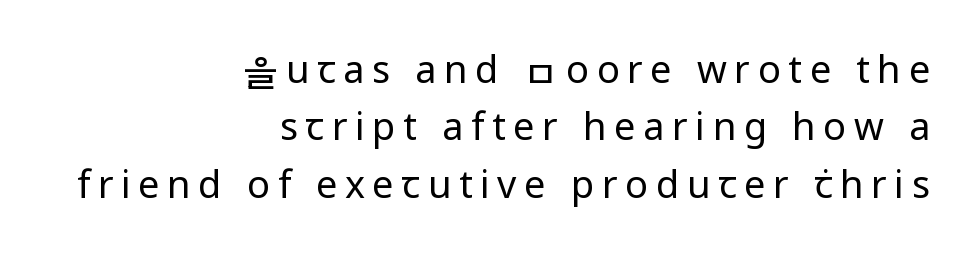
Vertical strokes here are truly vertical. What kind of face is this? One without serifs — a sans. No chunkiness to these letters — they're not bold. In terms of leading, this rendering sits right in the middle. You could not count columns in this text — the font is proportionally spaced. Characters follow at a spacing far wider than the type designer built in.
